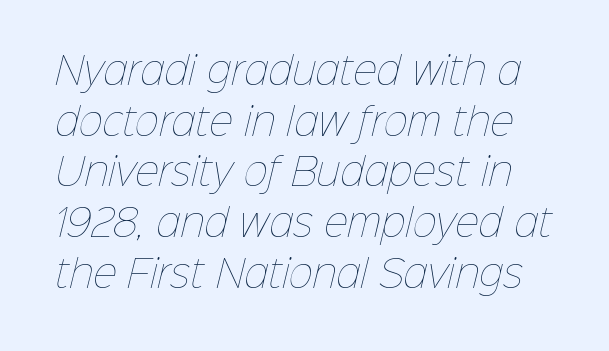
The image shows 37 px thin type; set normal line spacing (1.37x), normal letter spacing, not underlined; low stroke contrast and a medium x-height.
